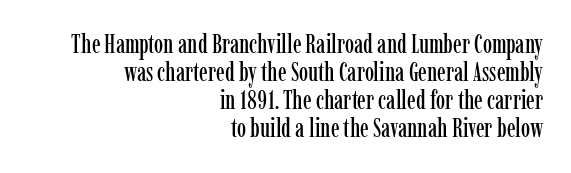
{"italic": "no", "underline": "no", "align": "right", "line_spacing": "tight", "line_spacing_ratio": 1.08, "letter_spacing": "normal", "letter_spacing_em": 0.0, "glyph_px": 26}
